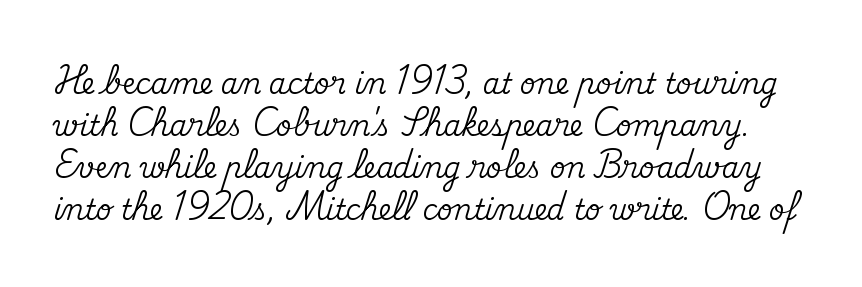
{"serif": "yes", "width": "normal", "stroke_contrast": "medium", "x_height": "small", "monospaced": "no", "underline": "no", "line_spacing": "normal", "line_spacing_ratio": 1.5, "letter_spacing": "normal", "letter_spacing_em": 0.0, "glyph_px": 28}
